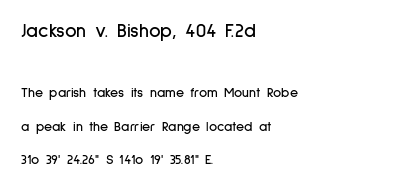
If you drew a ruler down the left edge, every line would touch it. Nobody drew a line under any word here. Is the letter spacing exaggerated? No — it looks like the ordinary default. You can tell it's not italic because the verticals are truly vertical.
